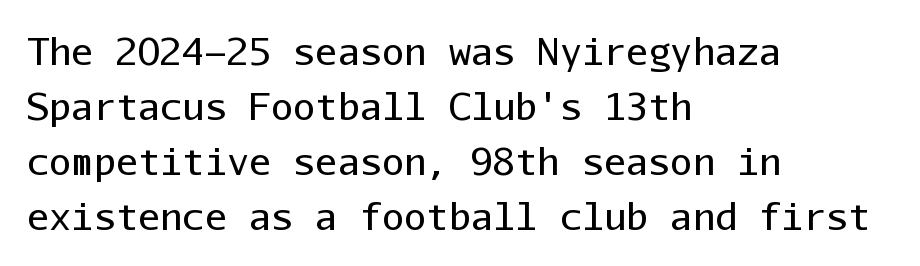
Q: Is the text bold? A: No.
Q: Is the text italic (slanted)? A: No, it is upright.
Q: Is the typeface a serif or a sans-serif typeface? A: Sans-serif.
Q: Is the text underlined? A: No.
Q: How is the paragraph aligned? A: Left-aligned.
Q: Is the spacing between letters normal or unusually wide? A: Normal.
Q: Is the spacing between lines tight, normal or loose? A: Normal.
Q: Width (condensed, normal, or wide)? A: Normal.
Q: Stroke contrast? A: Low.
Q: x-height? A: Medium.
Q: Monospaced? A: Yes.
